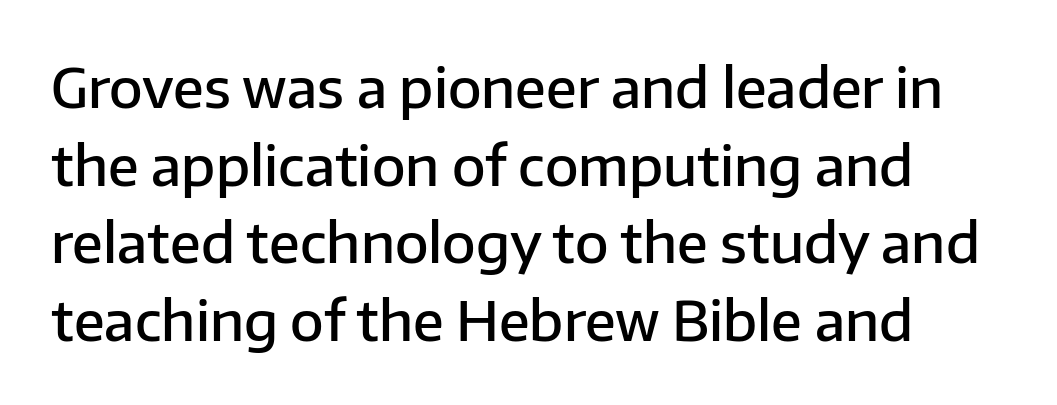
{"serif": "no", "italic": "no", "bold": "semi", "weight": "semibold", "width": "normal", "stroke_contrast": "low", "x_height": "medium", "monospaced": "no", "underline": "no", "line_spacing": "normal", "line_spacing_ratio": 1.41, "letter_spacing": "normal", "letter_spacing_em": 0.0, "glyph_px": 55}
